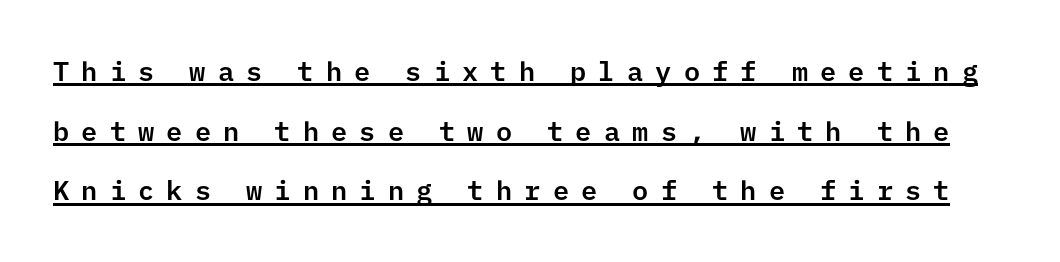
Q: Is the text italic (slanted)? A: No, it is upright.
Q: Is the text underlined? A: Yes.
Q: Is the spacing between letters normal or unusually wide? A: Unusually wide.
Q: Is the spacing between lines tight, normal or loose? A: Loose.
